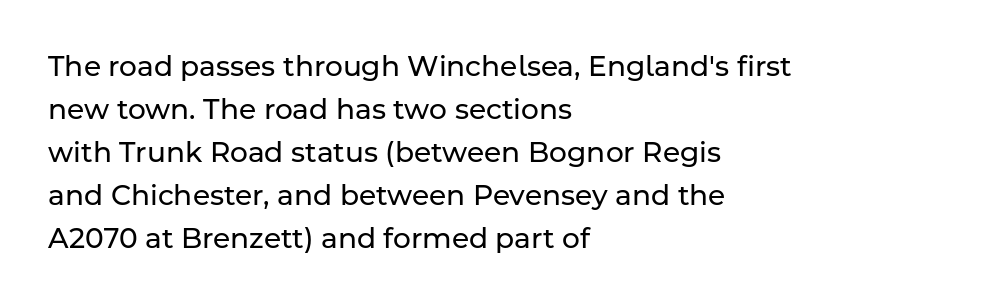
Q: Is the text bold? A: No.
Q: Is the text italic (slanted)? A: No, it is upright.
Q: Is the typeface a serif or a sans-serif typeface? A: Sans-serif.
Q: Is the text underlined? A: No.
Q: How is the paragraph aligned? A: Left-aligned.
Q: Is the spacing between letters normal or unusually wide? A: Normal.
Q: Is the spacing between lines tight, normal or loose? A: Normal.
Q: Width (condensed, normal, or wide)? A: Normal.
Q: Stroke contrast? A: Low.
Q: x-height? A: Medium.
Q: Monospaced? A: No.
